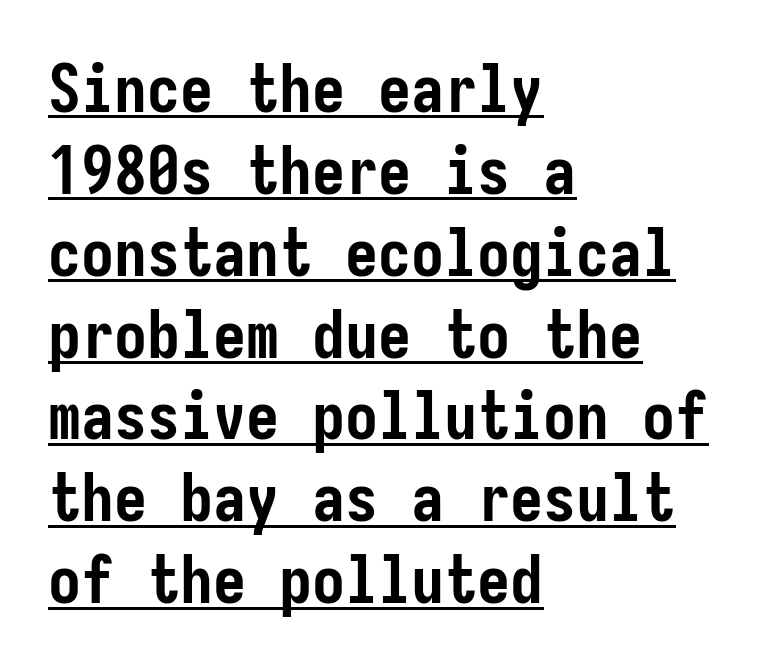
Q: Is the text bold? A: Yes.
Q: Is the text italic (slanted)? A: No, it is upright.
Q: Is the typeface a serif or a sans-serif typeface? A: Sans-serif.
Q: Is the text underlined? A: Yes.
Q: How is the paragraph aligned? A: Left-aligned.
Q: Is the spacing between letters normal or unusually wide? A: Normal.
Q: Width (condensed, normal, or wide)? A: Condensed.
Q: Stroke contrast? A: Low.
Q: x-height? A: Medium.
